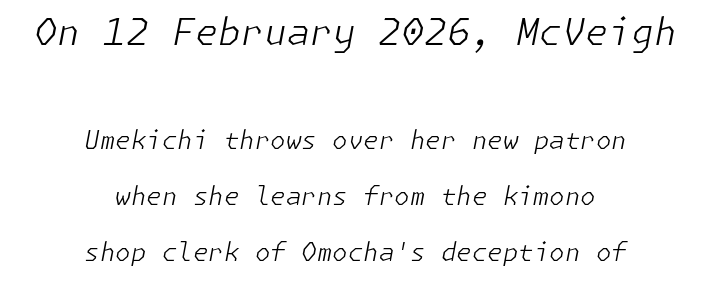
Characters follow at the spacing the type designer built in. Whoever set this made the first block the dominant, larger element. The font is comparable to plain body text, perhaps lighter. You can tell it's italic because the verticals aren't actually vertical. Horizontally, the lines are justified to the midpoint only.
